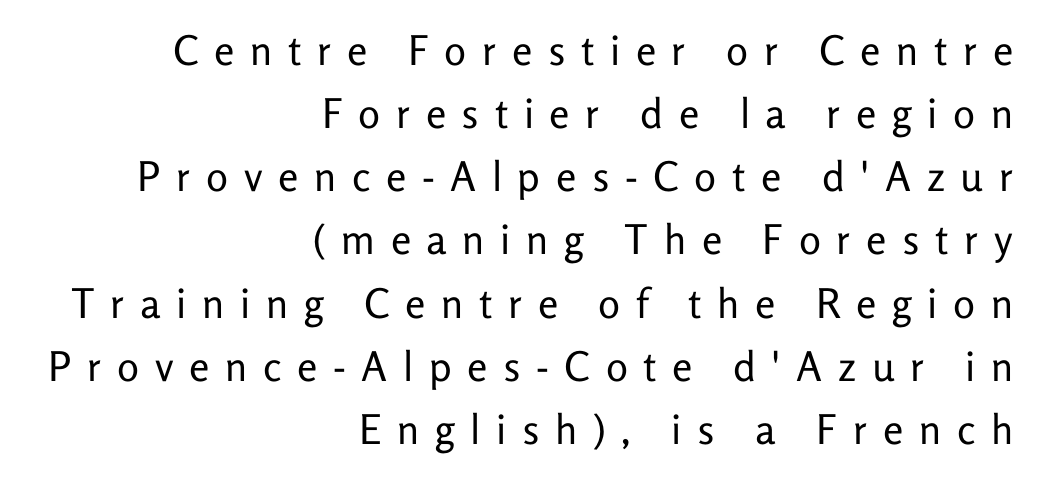
The image shows 41 px regular-weight sans-serif type, upright; set right-aligned, normal line spacing (1.54x), unusually wide letter spacing (+0.38 em), not underlined; low stroke contrast and a medium x-height.
